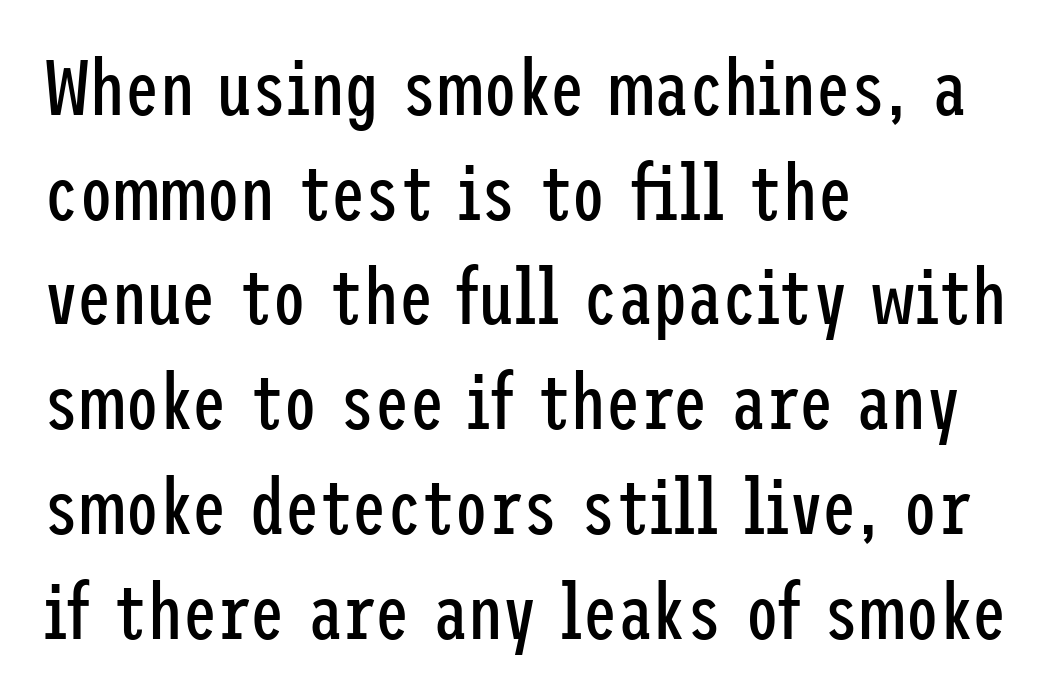
{"serif": "no", "italic": "no", "bold": "no", "weight": "regular", "width": "condensed", "stroke_contrast": "low", "x_height": "medium", "underline": "no", "align": "left", "line_spacing": "normal", "line_spacing_ratio": 1.36, "letter_spacing": "normal", "letter_spacing_em": 0.0, "glyph_px": 77}
